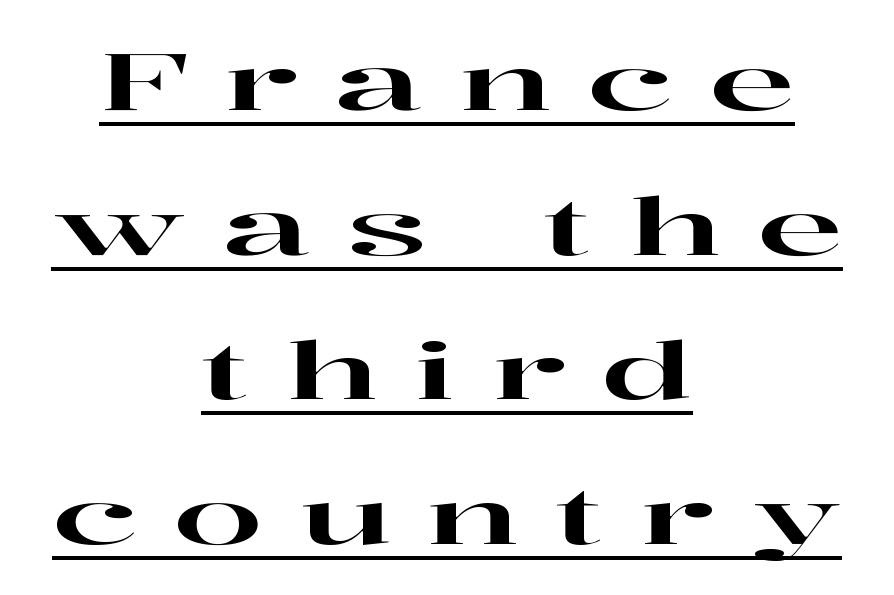
Q: Is the text italic (slanted)? A: No, it is upright.
Q: Is the typeface a serif or a sans-serif typeface? A: Serif.
Q: Is the text underlined? A: Yes.
Q: How is the paragraph aligned? A: Centered.
Q: Is the spacing between letters normal or unusually wide? A: Unusually wide.
Q: Width (condensed, normal, or wide)? A: Wide.
Q: Stroke contrast? A: High.
Q: x-height? A: Medium.
Q: Monospaced? A: No.
